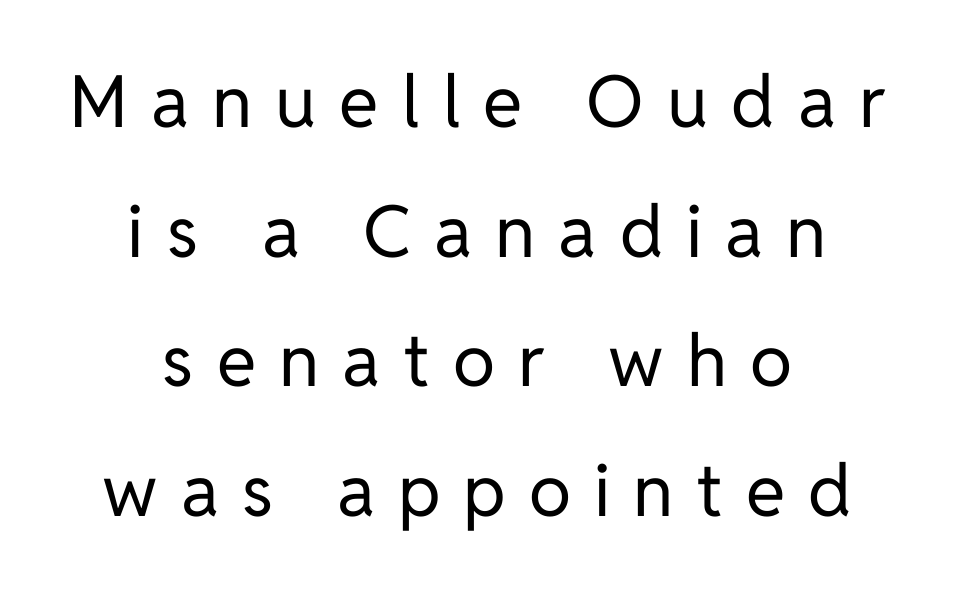
Q: Is the text bold? A: No.
Q: Is the text italic (slanted)? A: No, it is upright.
Q: Is the typeface a serif or a sans-serif typeface? A: Sans-serif.
Q: Is the text underlined? A: No.
Q: How is the paragraph aligned? A: Centered.
Q: Is the spacing between letters normal or unusually wide? A: Unusually wide.
Q: Width (condensed, normal, or wide)? A: Normal.
Q: Stroke contrast? A: Low.
Q: x-height? A: Medium.
Q: Monospaced? A: No.
